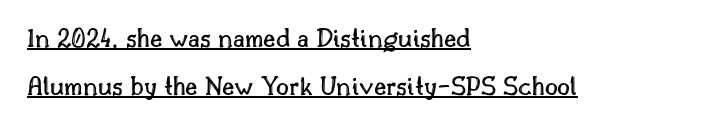
Q: Is the text italic (slanted)? A: No, it is upright.
Q: Is the text underlined? A: Yes.
Q: How is the paragraph aligned? A: Left-aligned.
Q: Is the spacing between letters normal or unusually wide? A: Normal.
Q: Width (condensed, normal, or wide)? A: Normal.
Q: x-height? A: Small.
Q: Monospaced? A: No.
